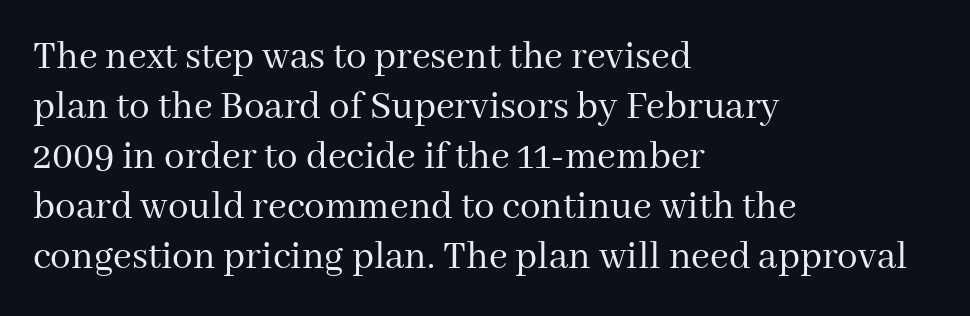
Q: Is the text bold? A: No.
Q: Is the text italic (slanted)? A: No, it is upright.
Q: Is the typeface a serif or a sans-serif typeface? A: Serif.
Q: Is the text underlined? A: No.
Q: How is the paragraph aligned? A: Left-aligned.
Q: Is the spacing between letters normal or unusually wide? A: Normal.
Q: Width (condensed, normal, or wide)? A: Normal.
Q: Stroke contrast? A: Medium.
Q: x-height? A: Medium.
Q: Monospaced? A: No.
